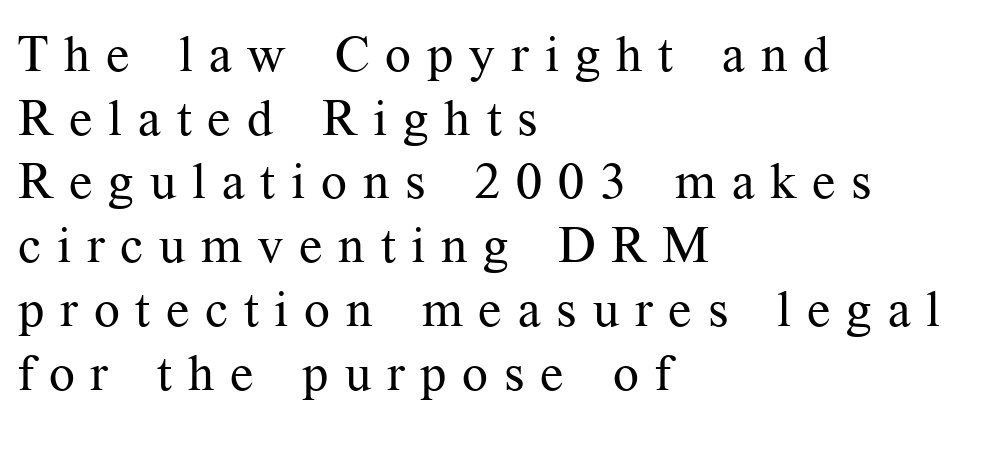
The image shows 51 px regular-weight serif type, upright; set left-aligned, normal line spacing (1.25x), unusually wide letter spacing (+0.31 em), not underlined; medium stroke contrast and a medium x-height.
